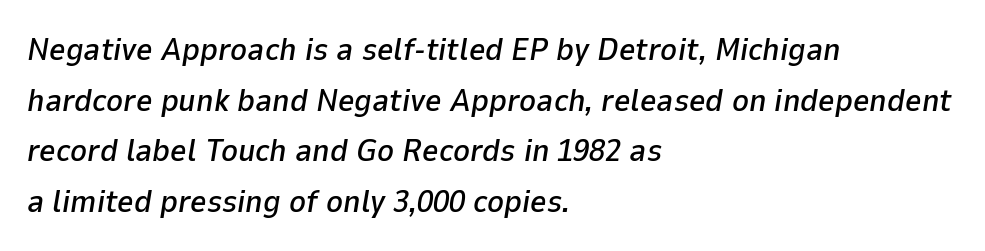
The image shows 32 px text type, italic (leaning right); set left-aligned, normal line spacing (1.58x), normal letter spacing, not underlined; low stroke contrast and a medium x-height.
